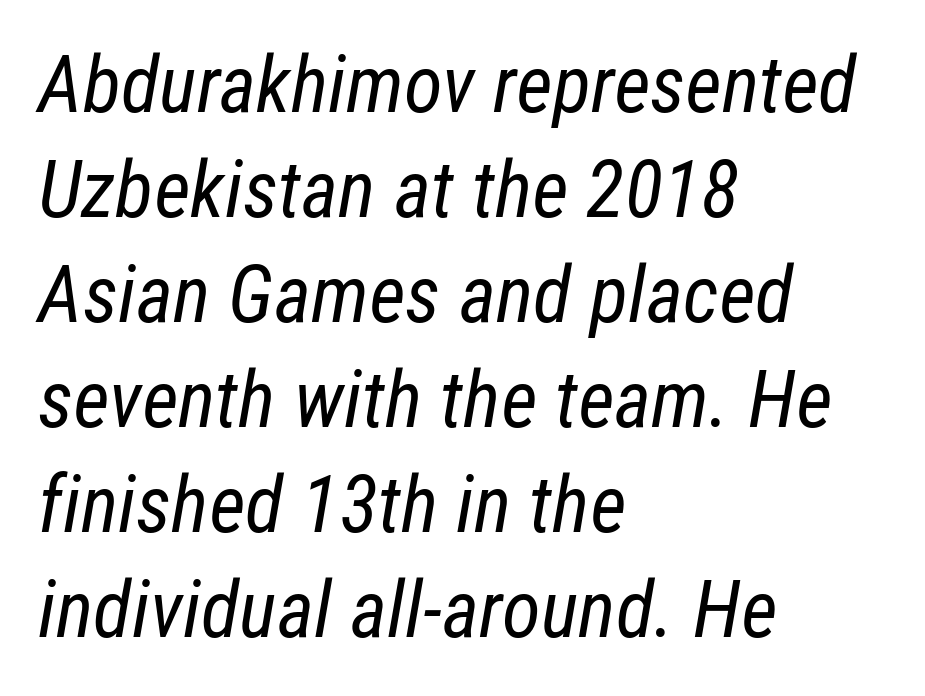
Successive baselines arrive at the customary interval. These lines were composed using italics. This sample has the flowing, uneven cadence of proportional lettering. On a weight scale, this lands at 450 or below.
